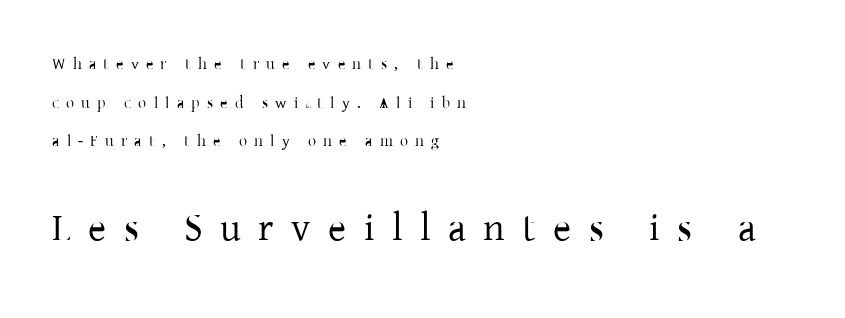
The image shows 39 px regular-weight serif type, upright; set left-aligned, loose line spacing (2.42x), unusually wide letter spacing (+0.45 em), not underlined; the second (bottom) block is 2.44x larger; low stroke contrast and a medium x-height.
